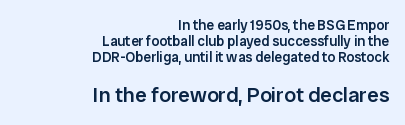
{"italic": "no", "bold": "semi", "underline": "no", "align": "right", "line_spacing": "tight", "line_spacing_ratio": 1.14, "letter_spacing": "normal", "letter_spacing_em": 0.0, "larger_block": "second", "size_ratio": 1.5, "glyph_px": 21}
